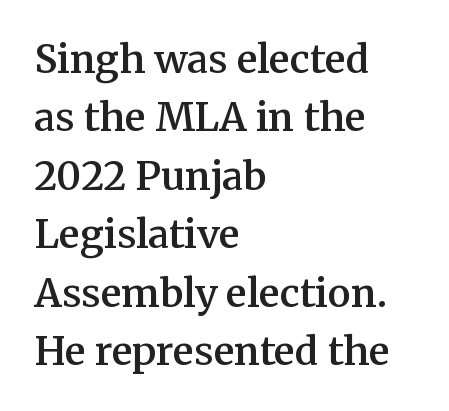
The image shows 39 px semibold serif type, upright; set left-aligned, normal line spacing (1.5x), normal letter spacing, not underlined; medium stroke contrast and a medium x-height.
